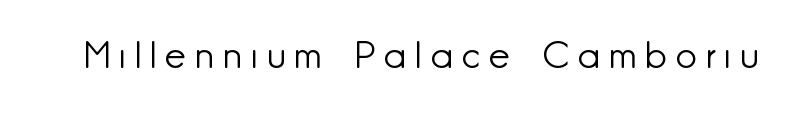
Q: Is the text bold? A: No.
Q: Is the text italic (slanted)? A: No, it is upright.
Q: Is the typeface a serif or a sans-serif typeface? A: Sans-serif.
Q: Is the text underlined? A: No.
Q: Is the spacing between letters normal or unusually wide? A: Unusually wide.
Q: Width (condensed, normal, or wide)? A: Normal.
Q: Stroke contrast? A: Low.
Q: x-height? A: Small.
Q: Monospaced? A: No.
